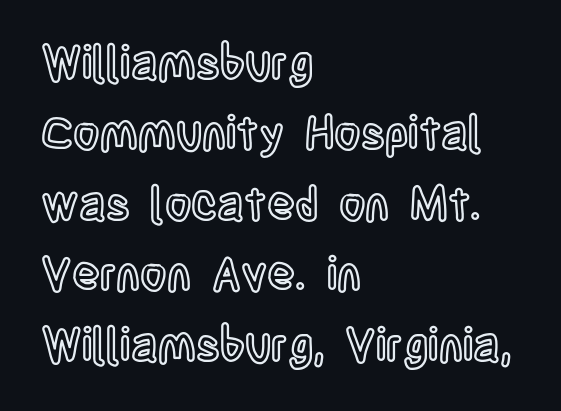
Is there any slant? The stems are plumb. No word sits above an underline. Typeset ragged right — the left edge is the straight one. Tracking value appears to be zero — textbook default spacing. The face used here is proportionally spaced, like ordinary book or web type. Notice how descenders clear the ascenders below comfortably — that's standard leading.
